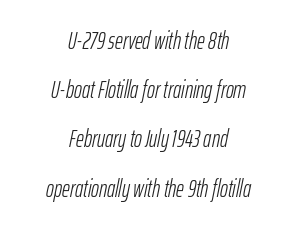
Does the leading feel generous? Absolutely, it's lavish. The string is rendered with underlining switched off. A typesetter would mark this as italic. The text block is weighted toward neither margin, spreading evenly from the middle. No extra ink here — the face is not bold. Words appear dense and cohesive because spacing is normal.
